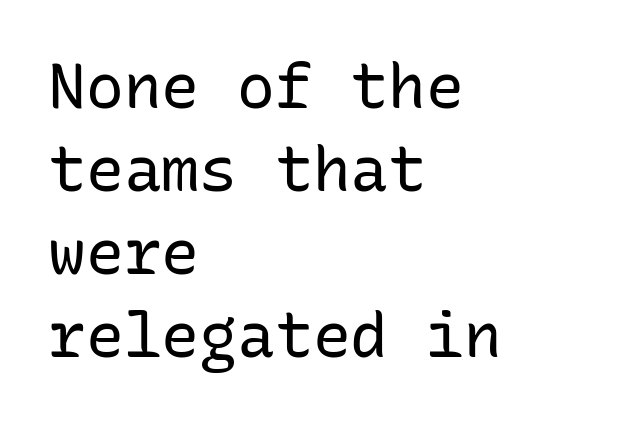
Q: Is the text bold? A: No.
Q: Is the text italic (slanted)? A: No, it is upright.
Q: Is the typeface a serif or a sans-serif typeface? A: Sans-serif.
Q: Is the text underlined? A: No.
Q: How is the paragraph aligned? A: Left-aligned.
Q: Is the spacing between letters normal or unusually wide? A: Normal.
Q: Is the spacing between lines tight, normal or loose? A: Normal.
Q: Width (condensed, normal, or wide)? A: Normal.
Q: Stroke contrast? A: Low.
Q: x-height? A: Medium.
Q: Monospaced? A: Yes.
